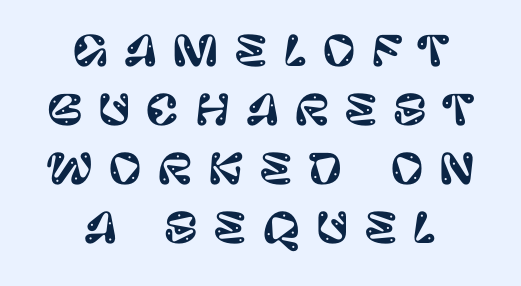
Q: Is the text italic (slanted)? A: Yes.
Q: Is the typeface a serif or a sans-serif typeface? A: Sans-serif.
Q: Is the text underlined? A: No.
Q: How is the paragraph aligned? A: Centered.
Q: Is the spacing between letters normal or unusually wide? A: Unusually wide.
Q: Is the spacing between lines tight, normal or loose? A: Normal.
Q: Width (condensed, normal, or wide)? A: Normal.
Q: Stroke contrast? A: Low.
Q: x-height? A: Large.
Q: Monospaced? A: No.
